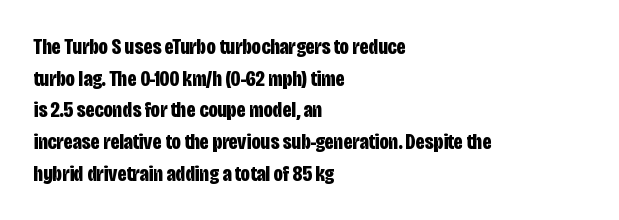
Beneath every word, the page is bare. Successive baselines arrive at the customary interval. It's the straight-up-and-down kind of type. Which margin do the lines hug? The left one — the right edge is uneven. Thick stems and heavy bowls — unmistakably bold.
